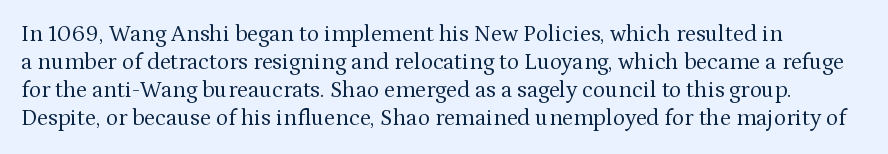
Q: Is the text bold? A: No.
Q: Is the text italic (slanted)? A: No, it is upright.
Q: Is the text underlined? A: No.
Q: Is the spacing between letters normal or unusually wide? A: Normal.
